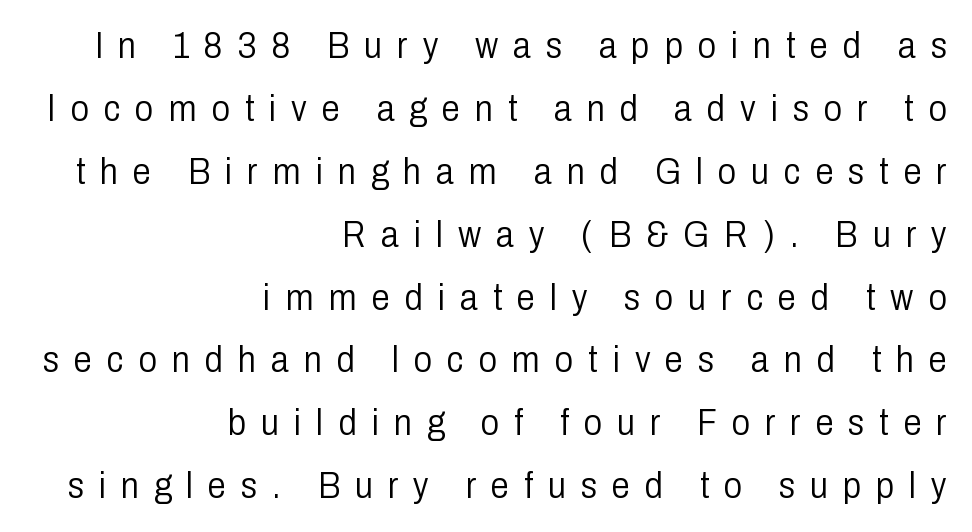
Q: Is the text bold? A: No.
Q: Is the text italic (slanted)? A: No, it is upright.
Q: Is the typeface a serif or a sans-serif typeface? A: Sans-serif.
Q: Is the text underlined? A: No.
Q: How is the paragraph aligned? A: Right-aligned.
Q: Is the spacing between letters normal or unusually wide? A: Unusually wide.
Q: Is the spacing between lines tight, normal or loose? A: Normal.
Q: Width (condensed, normal, or wide)? A: Condensed.
Q: Stroke contrast? A: Low.
Q: x-height? A: Medium.
Q: Monospaced? A: No.
